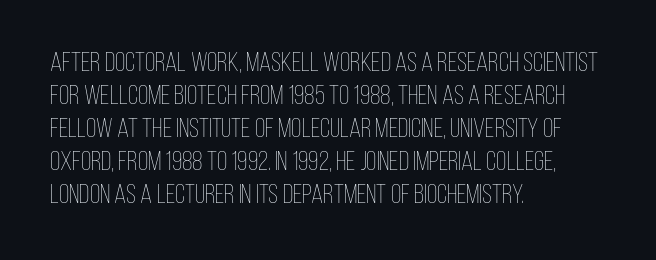
{"italic": "no", "bold": "no", "underline": "no", "align": "left", "line_spacing_ratio": 1.22, "letter_spacing": "normal", "letter_spacing_em": 0.0, "glyph_px": 27}
